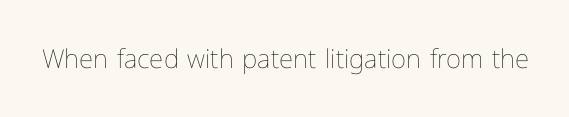
A roman cut, with each character standing at attention. Decoration check: the copy has no underline. The gaps between neighbouring characters are ordinary and unremarkable. Bold? No — there's no thickening of the strokes.
